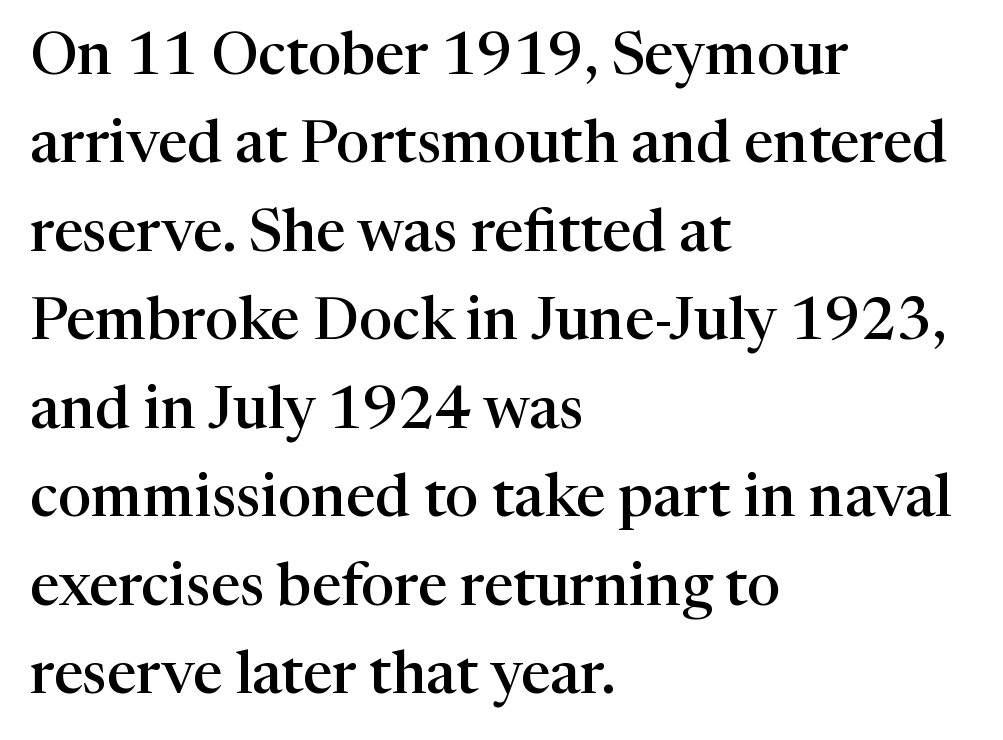
Q: Is the text bold? A: Semi-bold.
Q: Is the text italic (slanted)? A: No, it is upright.
Q: Is the typeface a serif or a sans-serif typeface? A: Serif.
Q: Is the text underlined? A: No.
Q: How is the paragraph aligned? A: Left-aligned.
Q: Is the spacing between letters normal or unusually wide? A: Normal.
Q: Is the spacing between lines tight, normal or loose? A: Normal.
Q: Width (condensed, normal, or wide)? A: Normal.
Q: Stroke contrast? A: High.
Q: x-height? A: Medium.
Q: Monospaced? A: No.
